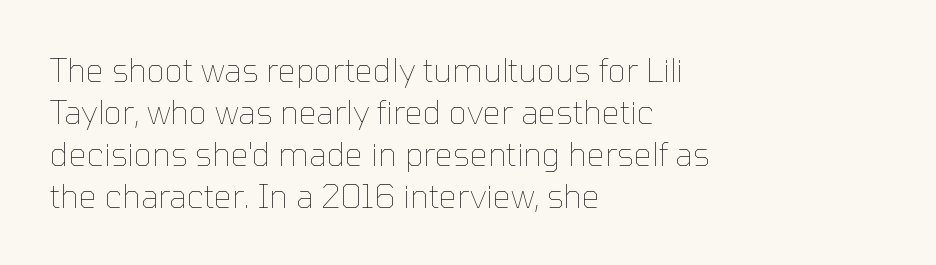
Each new line begins a customary step beneath the previous one. In CSS terms this would be text-align: left. A bare baseline throughout the passage. Do the characters align in a grid? No, the font is proportional. Summary of weight: not heavy and not bold.
